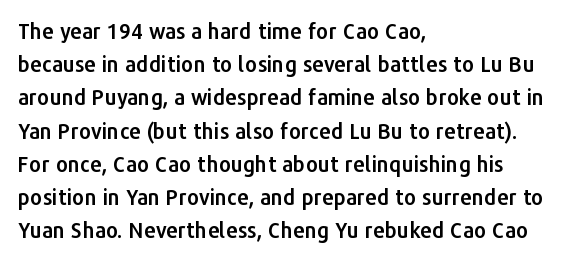
The image shows 21 px text type, upright; set left-aligned, normal line spacing (1.58x), normal letter spacing, not underlined.
